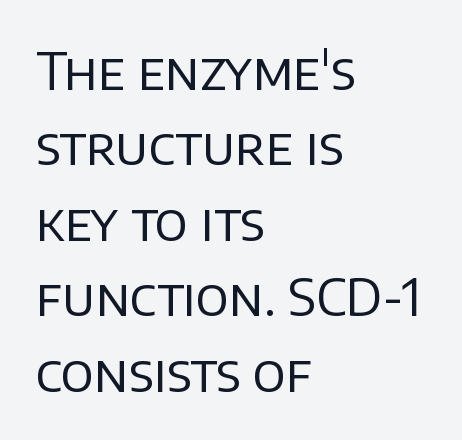
Q: Is the text bold? A: No.
Q: Is the text italic (slanted)? A: No, it is upright.
Q: Is the typeface a serif or a sans-serif typeface? A: Sans-serif.
Q: Is the text underlined? A: No.
Q: How is the paragraph aligned? A: Left-aligned.
Q: Is the spacing between letters normal or unusually wide? A: Normal.
Q: Is the spacing between lines tight, normal or loose? A: Normal.
Q: Width (condensed, normal, or wide)? A: Normal.
Q: Stroke contrast? A: Low.
Q: x-height? A: Large.
Q: Monospaced? A: No.
